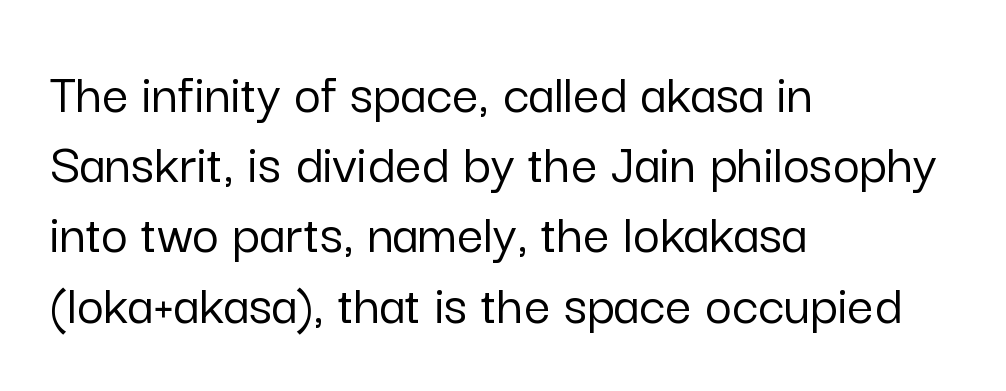
The image shows 58 px sans-serif type, upright; set left-aligned, line spacing 1.21x, normal letter spacing, not underlined; low stroke contrast and a medium x-height.
